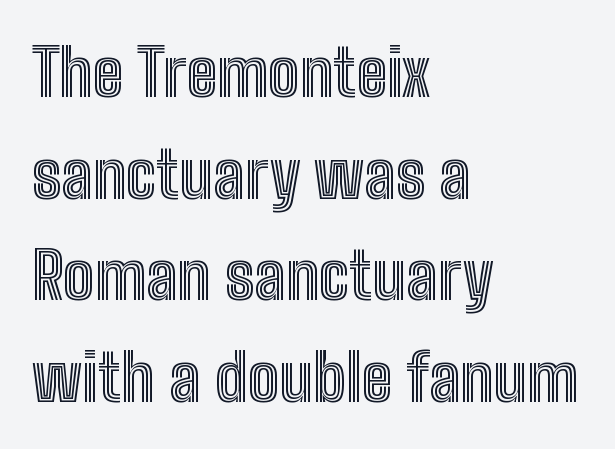
Q: Is the text italic (slanted)? A: No, it is upright.
Q: Is the text underlined? A: No.
Q: How is the paragraph aligned? A: Left-aligned.
Q: Is the spacing between letters normal or unusually wide? A: Normal.
Q: Is the spacing between lines tight, normal or loose? A: Normal.
Q: Width (condensed, normal, or wide)? A: Condensed.
Q: x-height? A: Medium.
Q: Monospaced? A: No.
